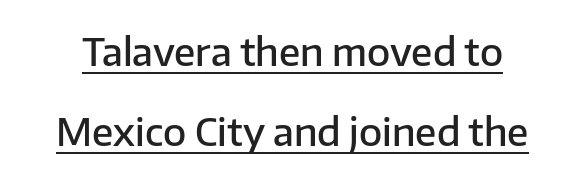
{"serif": "no", "italic": "no", "bold": "semi", "weight": "semibold", "width": "normal", "stroke_contrast": "low", "x_height": "medium", "monospaced": "no", "underline": "yes", "line_spacing": "loose", "line_spacing_ratio": 2.1, "letter_spacing": "normal", "letter_spacing_em": 0.0, "glyph_px": 38}
